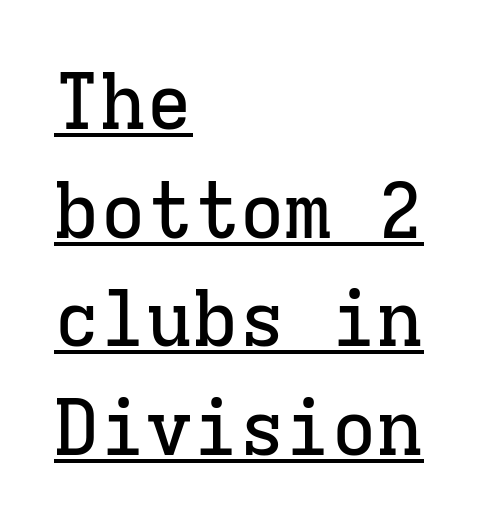
{"serif": "yes", "italic": "no", "width": "normal", "stroke_contrast": "low", "x_height": "medium", "monospaced": "yes", "underline": "yes", "align": "left", "line_spacing": "normal", "line_spacing_ratio": 1.41, "letter_spacing": "normal", "letter_spacing_em": 0.0, "glyph_px": 77}
